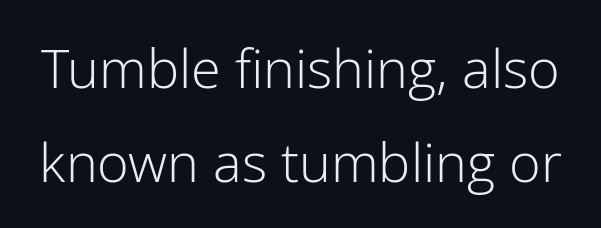
The image shows 54 px light sans-serif type, upright; set line spacing 1.74x, normal letter spacing, not underlined; low stroke contrast and a medium x-height.
